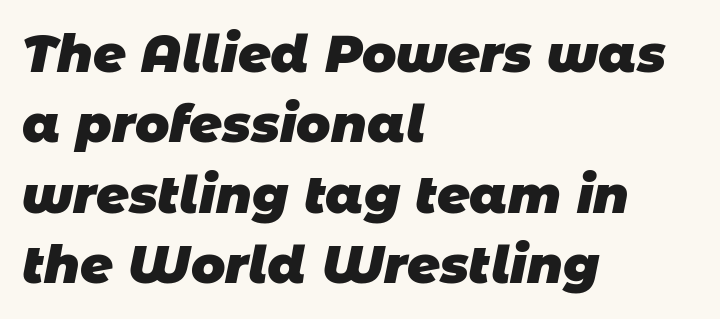
Q: Is the text bold? A: Yes.
Q: Is the typeface a serif or a sans-serif typeface? A: Sans-serif.
Q: Is the text underlined? A: No.
Q: How is the paragraph aligned? A: Left-aligned.
Q: Is the spacing between letters normal or unusually wide? A: Normal.
Q: Is the spacing between lines tight, normal or loose? A: Normal.
Q: Width (condensed, normal, or wide)? A: Normal.
Q: Stroke contrast? A: Low.
Q: x-height? A: Large.
Q: Monospaced? A: No.
